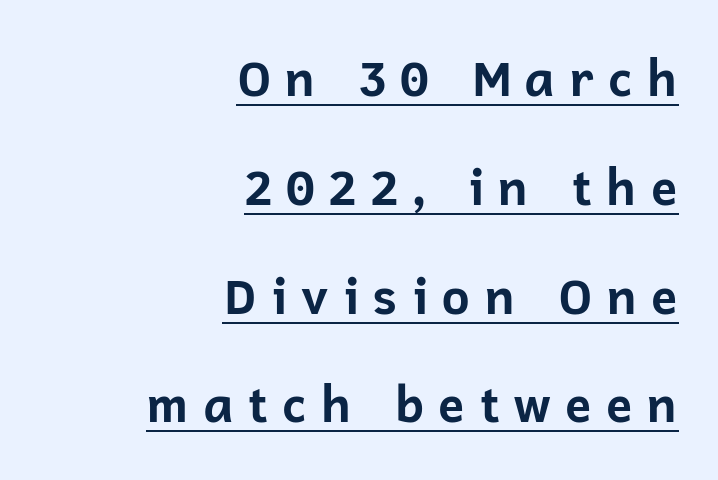
Q: Is the text bold? A: Yes.
Q: Is the text italic (slanted)? A: No, it is upright.
Q: Is the typeface a serif or a sans-serif typeface? A: Sans-serif.
Q: Is the text underlined? A: Yes.
Q: How is the paragraph aligned? A: Right-aligned.
Q: Is the spacing between letters normal or unusually wide? A: Unusually wide.
Q: Is the spacing between lines tight, normal or loose? A: Loose.
Q: Width (condensed, normal, or wide)? A: Normal.
Q: Stroke contrast? A: Low.
Q: x-height? A: Medium.
Q: Monospaced? A: No.
